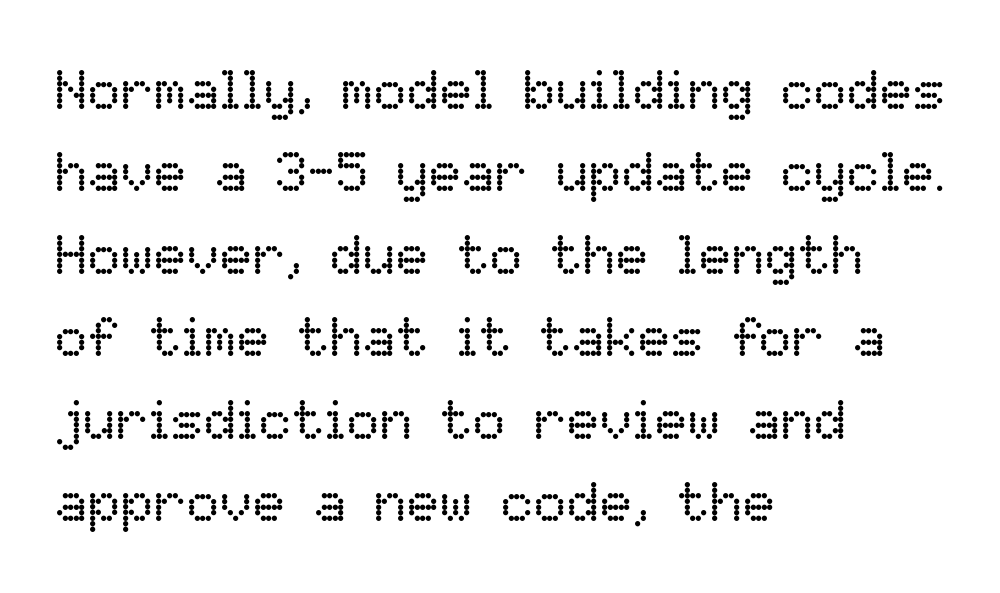
Q: Is the text bold? A: No.
Q: Is the text italic (slanted)? A: No, it is upright.
Q: Is the text underlined? A: No.
Q: How is the paragraph aligned? A: Left-aligned.
Q: Is the spacing between letters normal or unusually wide? A: Normal.
Q: Is the spacing between lines tight, normal or loose? A: Normal.
Q: Width (condensed, normal, or wide)? A: Normal.
Q: Stroke contrast? A: Low.
Q: x-height? A: Medium.
Q: Monospaced? A: No.
